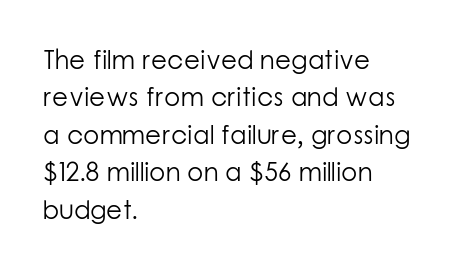
The image shows 26 px text type, upright; set left-aligned, normal line spacing (1.44x), normal letter spacing, not underlined.
